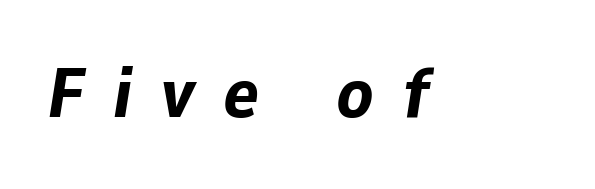
If you drew a line through each stem, it would be angled. Spacing verdict: proportional, widths tailored to each character. Words float on clear page, feet unadorned. Strong, thick strokes mark this as bold type. Caption: expanded tracking, letters set apart.
